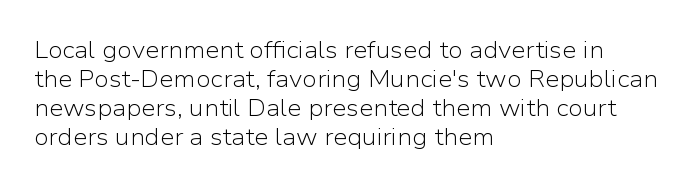
The image shows 23 px text type, upright; set left-aligned, normal line spacing (1.26x), normal letter spacing, not underlined.
